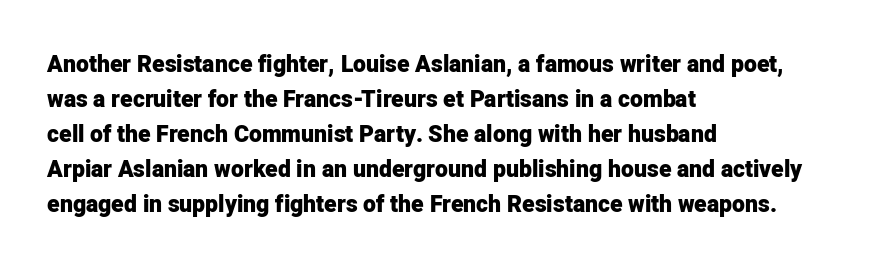
Q: Is the text bold? A: Yes.
Q: Is the text italic (slanted)? A: No, it is upright.
Q: Is the text underlined? A: No.
Q: How is the paragraph aligned? A: Left-aligned.
Q: Is the spacing between letters normal or unusually wide? A: Normal.
Q: Is the spacing between lines tight, normal or loose? A: Normal.
